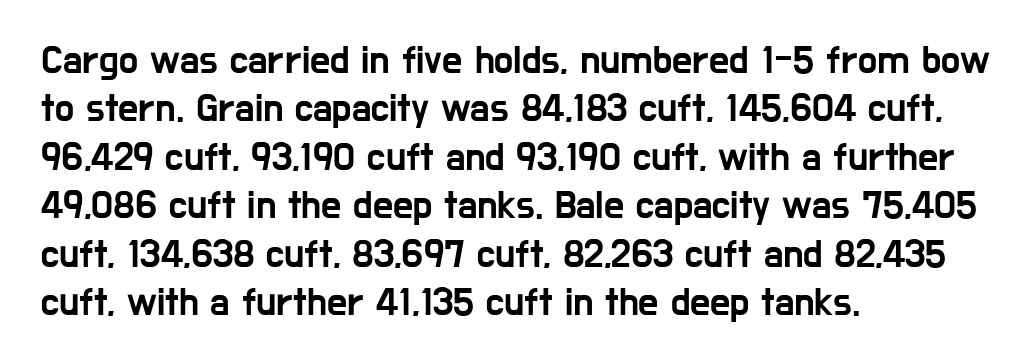
Is this a fixed-width face? No — the glyphs have proportional, varying widths. Upright lettering throughout. Note: no serifs on the glyphs. Clear beneath every line of the passage. The line texture is even and compact thanks to regular tracking. These lines are set flush left with a ragged right edge.
